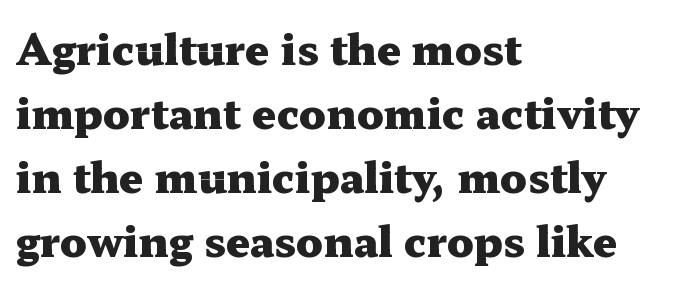
Q: Is the text bold? A: Yes.
Q: Is the text italic (slanted)? A: No, it is upright.
Q: Is the typeface a serif or a sans-serif typeface? A: Serif.
Q: Is the text underlined? A: No.
Q: How is the paragraph aligned? A: Left-aligned.
Q: Is the spacing between letters normal or unusually wide? A: Normal.
Q: Is the spacing between lines tight, normal or loose? A: Normal.
Q: Width (condensed, normal, or wide)? A: Wide.
Q: Stroke contrast? A: Medium.
Q: x-height? A: Medium.
Q: Monospaced? A: No.
